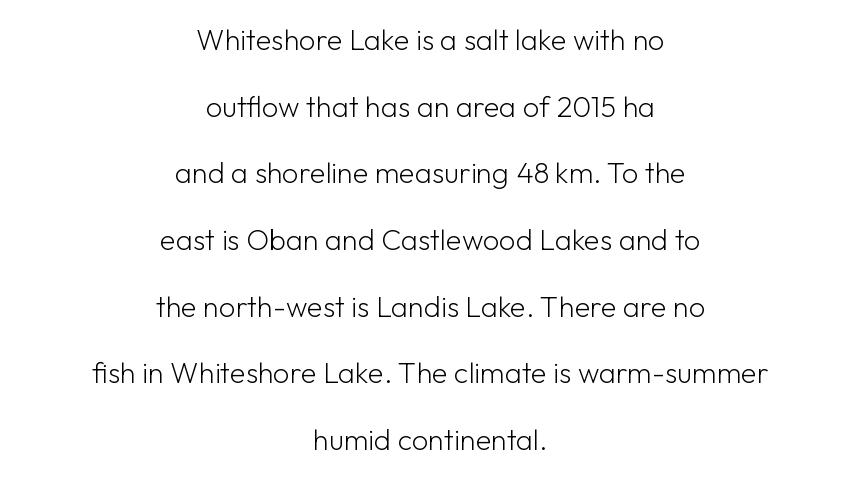
Q: Is the text bold? A: No.
Q: Is the text italic (slanted)? A: No, it is upright.
Q: Is the typeface a serif or a sans-serif typeface? A: Sans-serif.
Q: Is the text underlined? A: No.
Q: How is the paragraph aligned? A: Centered.
Q: Is the spacing between letters normal or unusually wide? A: Normal.
Q: Is the spacing between lines tight, normal or loose? A: Loose.
Q: Width (condensed, normal, or wide)? A: Normal.
Q: Stroke contrast? A: Low.
Q: x-height? A: Medium.
Q: Monospaced? A: No.
